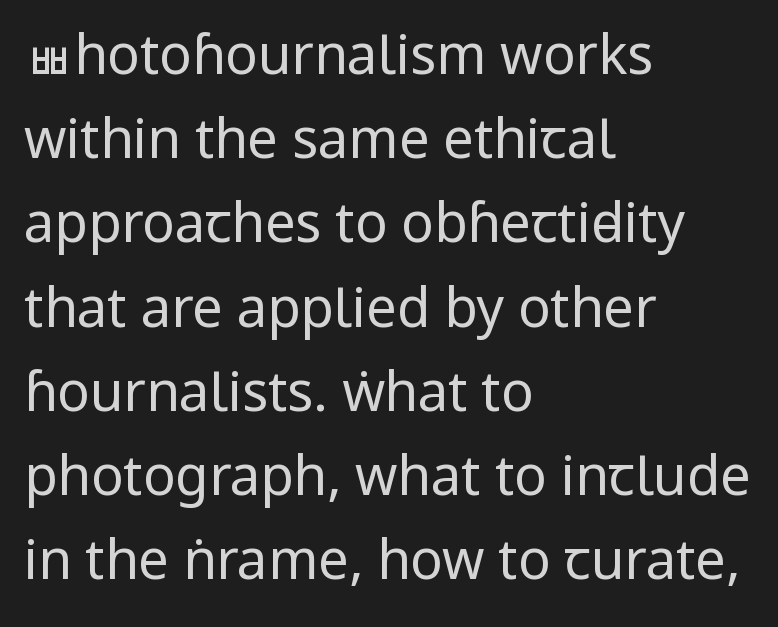
The typesetting does not lean heavy: it is not bold. In terms of letterform style, serifs are entirely absent. Just letters on the line, the space beneath them empty. Nobody touched the tracking dial on this one. The letters advance in unequal steps, a hallmark of proportional type. In terms of leading, this rendering sits right in the middle.
